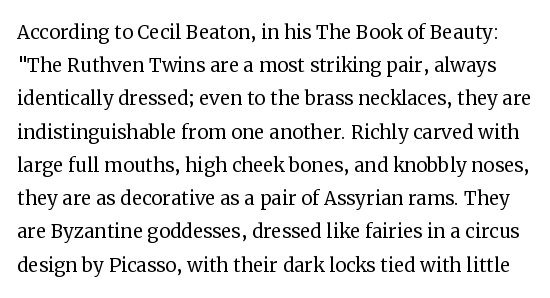
Q: Is the text bold? A: No.
Q: Is the text italic (slanted)? A: No, it is upright.
Q: Is the text underlined? A: No.
Q: Is the spacing between letters normal or unusually wide? A: Normal.
Q: Is the spacing between lines tight, normal or loose? A: Normal.
